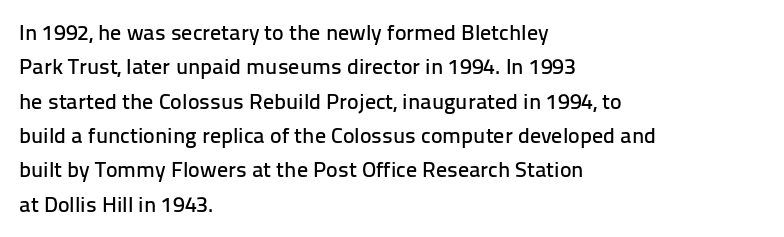
Teacher's note: observe the even left margin — that is flush-left alignment. The passage shown has conventional tracking throughout. It's the straight-up-and-down kind of type. The block of text has a typical density, with ordinary space between rows. The area under the type is left untouched.
